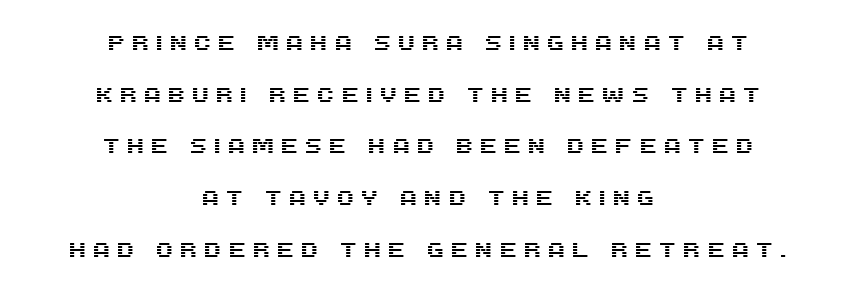
Q: Is the text italic (slanted)? A: No, it is upright.
Q: Is the text underlined? A: No.
Q: How is the paragraph aligned? A: Centered.
Q: Is the spacing between letters normal or unusually wide? A: Unusually wide.
Q: Is the spacing between lines tight, normal or loose? A: Loose.
